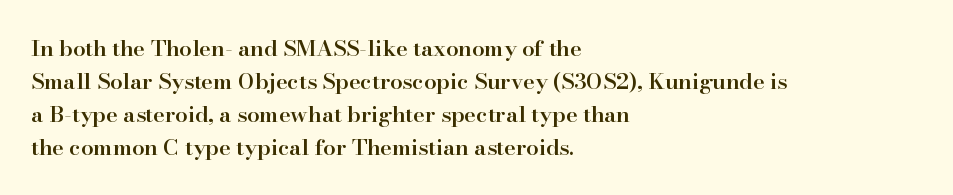
{"italic": "no", "bold": "semi", "underline": "no", "align": "left", "line_spacing": "normal", "line_spacing_ratio": 1.5, "letter_spacing": "normal", "letter_spacing_em": 0.0, "glyph_px": 22}
